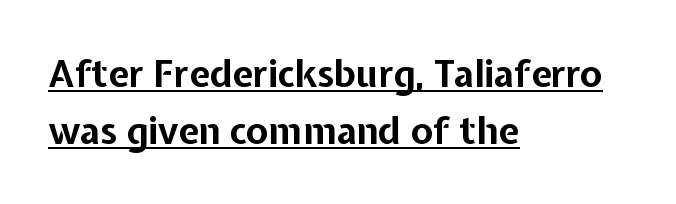
Default kerning and tracking; the words read as compact shapes. The characters look thick and weighty, a clear bold. The passage shown stacks its lines at a standard gap. A typesetter would call this proportional, since set widths differ per character.
